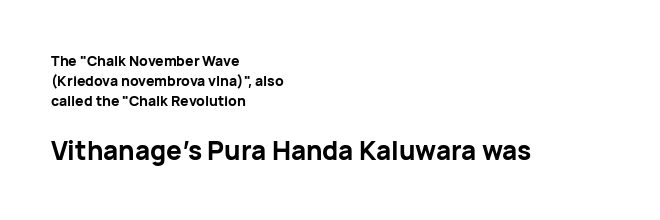
{"italic": "no", "bold": "yes", "underline": "no", "align": "left", "line_spacing": "normal", "line_spacing_ratio": 1.44, "letter_spacing": "normal", "letter_spacing_em": 0.0, "larger_block": "second", "size_ratio": 1.86, "glyph_px": 26}
